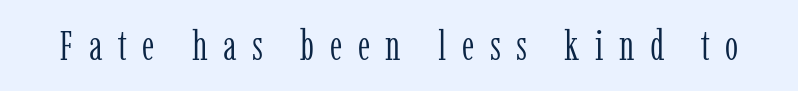
{"serif": "yes", "italic": "no", "bold": "no", "weight": "light", "width": "condensed", "stroke_contrast": "low", "x_height": "medium", "monospaced": "no", "underline": "no", "letter_spacing": "wide", "letter_spacing_em": 0.37, "glyph_px": 42}
